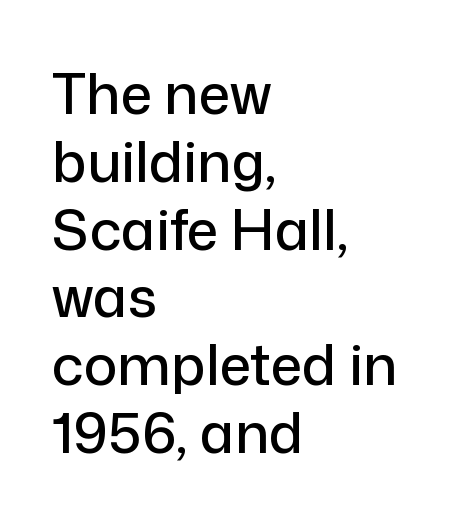
Posture: vertical. Standard letterfit; no display-style spreading of the glyphs. Looks like regular typesetting: each glyph gets only the width it needs. Horizontally, the lines are justified to the leading edge only. Unmarked baselines from the first word to the last. Serif or sans? Sans — the stroke terminals are bare.
